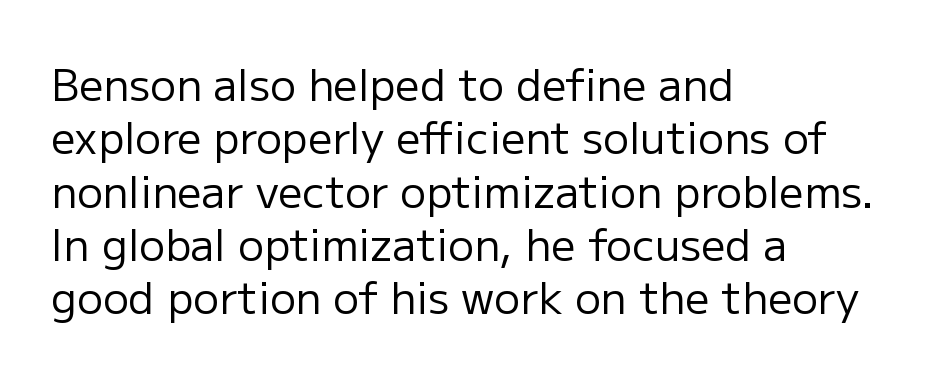
{"serif": "no", "italic": "no", "bold": "no", "weight": "regular", "width": "normal", "stroke_contrast": "low", "x_height": "medium", "monospaced": "no", "underline": "no", "align": "left", "line_spacing_ratio": 1.24, "letter_spacing": "normal", "letter_spacing_em": 0.0, "glyph_px": 43}
